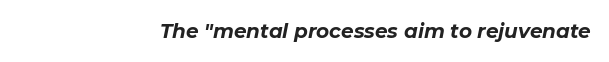
The image shows 20 px bold type, italic (leaning right); set normal letter spacing, not underlined.
